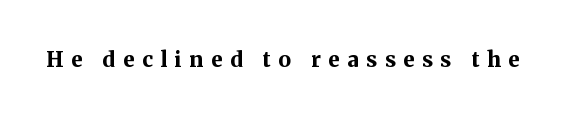
{"italic": "no", "bold": "yes", "underline": "no", "letter_spacing": "wide", "letter_spacing_em": 0.37, "glyph_px": 21}
